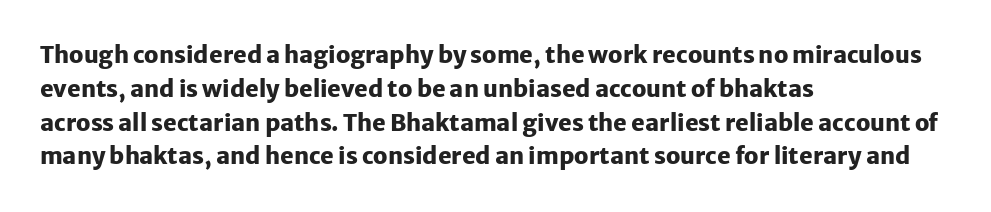
Q: Is the text bold? A: Yes.
Q: Is the text italic (slanted)? A: No, it is upright.
Q: Is the text underlined? A: No.
Q: How is the paragraph aligned? A: Left-aligned.
Q: Is the spacing between letters normal or unusually wide? A: Normal.
Q: Is the spacing between lines tight, normal or loose? A: Normal.
